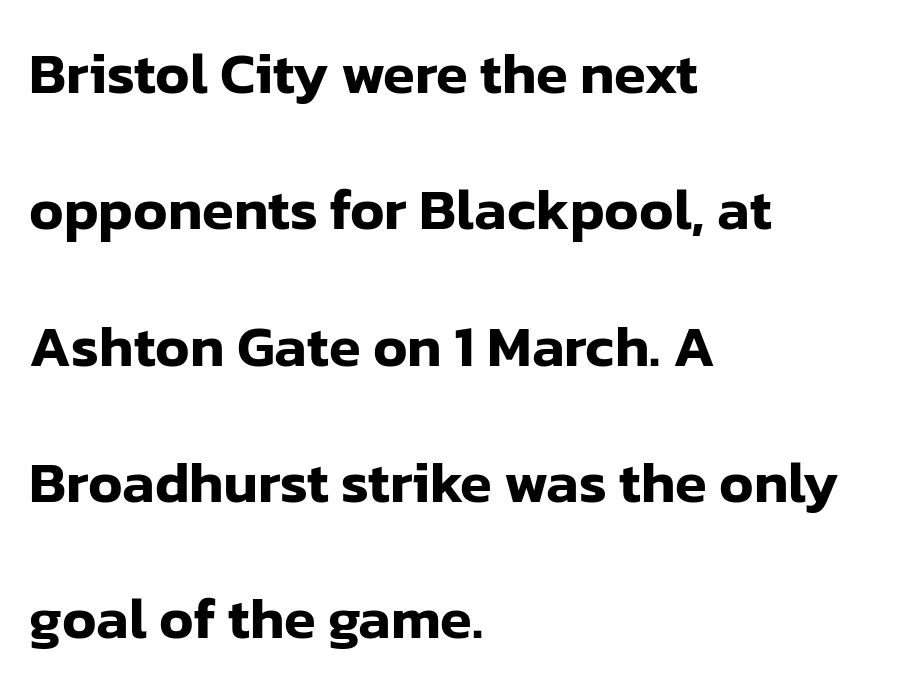
{"serif": "no", "italic": "no", "width": "normal", "stroke_contrast": "low", "x_height": "medium", "monospaced": "no", "underline": "no", "align": "left", "line_spacing": "loose", "line_spacing_ratio": 2.35, "letter_spacing": "normal", "letter_spacing_em": 0.0, "glyph_px": 58}
